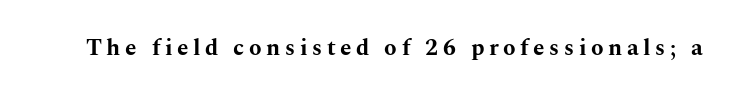
Q: Is the text bold? A: Yes.
Q: Is the text italic (slanted)? A: No, it is upright.
Q: Is the text underlined? A: No.
Q: Is the spacing between letters normal or unusually wide? A: Unusually wide.
